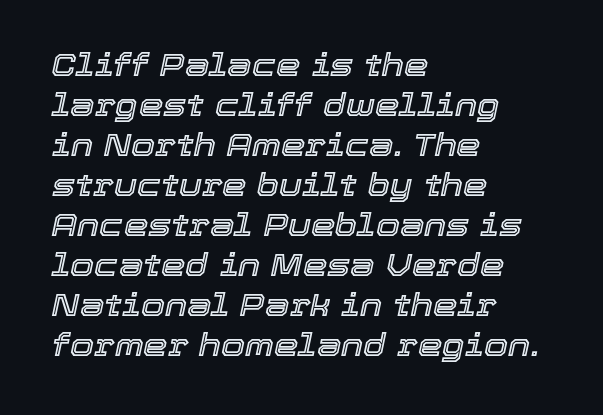
Leading: standard. The line texture is even and compact thanks to regular tracking. Proportional: the letters do not fall into vertical columns. Descender tails drop into unmarked territory. The paragraph shown leans on its left margin. These lines were composed using italics.
